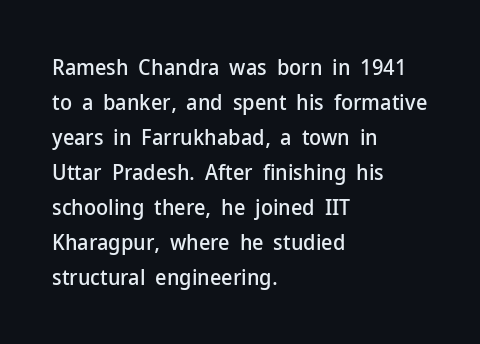
The vertical gap from one line to the next is medium. In terms of posture, this sample is upright. The ragged edge is on the right, which tells us the setting is flush left. Look at the tracking — it's just the regular setting, nothing added. Only glyphs here, with clear space below each row.
